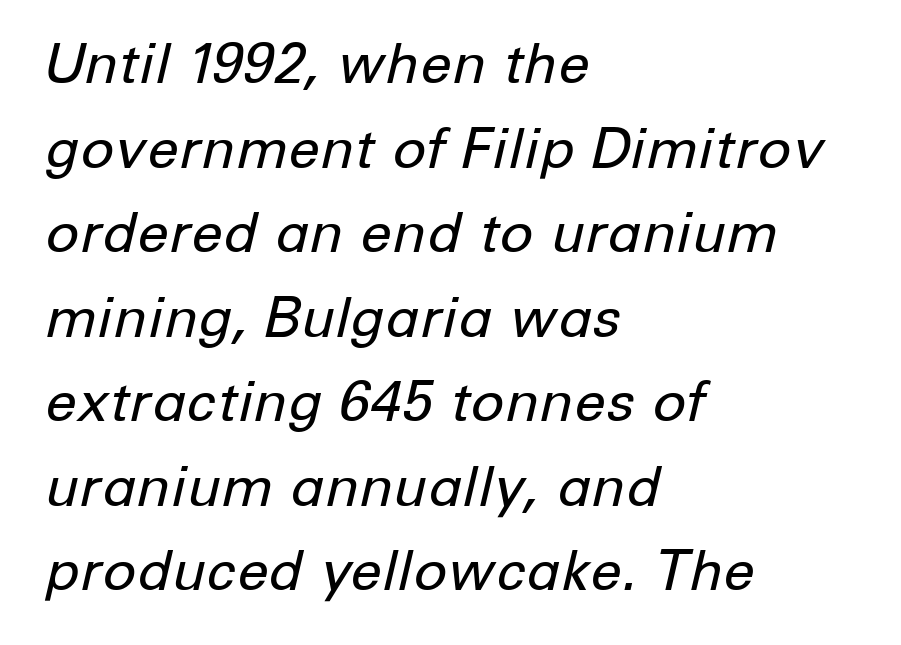
{"italic": "yes", "lean": "right", "slant_degrees": 12, "bold": "no", "weight": "regular", "width": "normal", "stroke_contrast": "low", "x_height": "medium", "monospaced": "no", "underline": "no", "align": "left", "line_spacing": "normal", "line_spacing_ratio": 1.51, "letter_spacing": "normal", "letter_spacing_em": 0.0, "glyph_px": 56}
